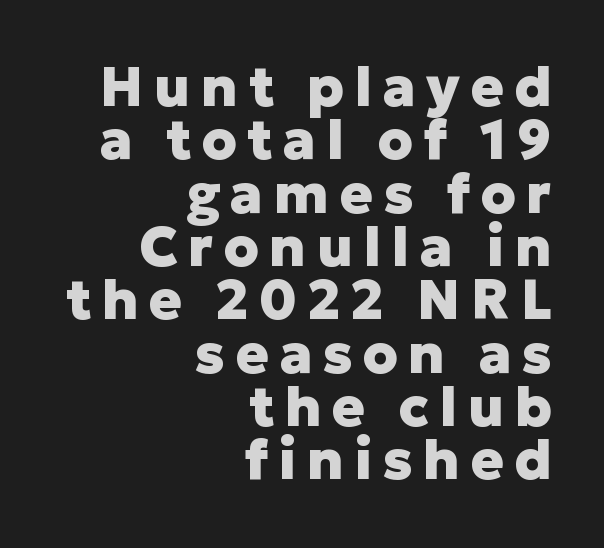
Q: Is the text bold? A: Yes.
Q: Is the text italic (slanted)? A: No, it is upright.
Q: Is the typeface a serif or a sans-serif typeface? A: Sans-serif.
Q: Is the text underlined? A: No.
Q: How is the paragraph aligned? A: Right-aligned.
Q: Is the spacing between lines tight, normal or loose? A: Tight.
Q: Width (condensed, normal, or wide)? A: Normal.
Q: Stroke contrast? A: Low.
Q: x-height? A: Medium.
Q: Monospaced? A: No.
